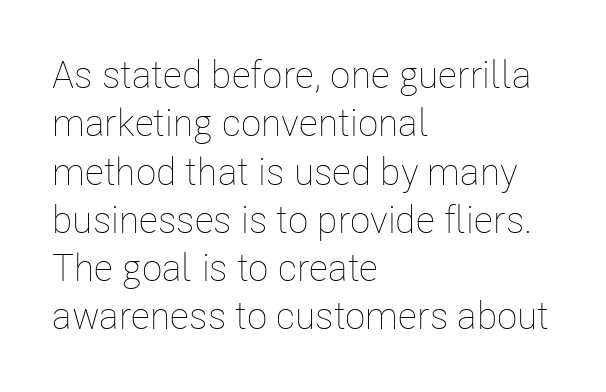
The image shows 38 px thin, condensed type, upright; set left-aligned, normal line spacing (1.27x), normal letter spacing, not underlined; low stroke contrast and a medium x-height.
